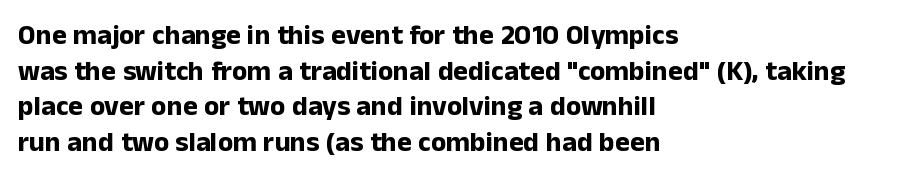
{"serif": "no", "italic": "no", "bold": "yes", "weight": "bold", "width": "normal", "stroke_contrast": "low", "x_height": "medium", "monospaced": "no", "underline": "no", "align": "left", "line_spacing": "normal", "line_spacing_ratio": 1.27, "letter_spacing": "normal", "letter_spacing_em": 0.0, "glyph_px": 28}
